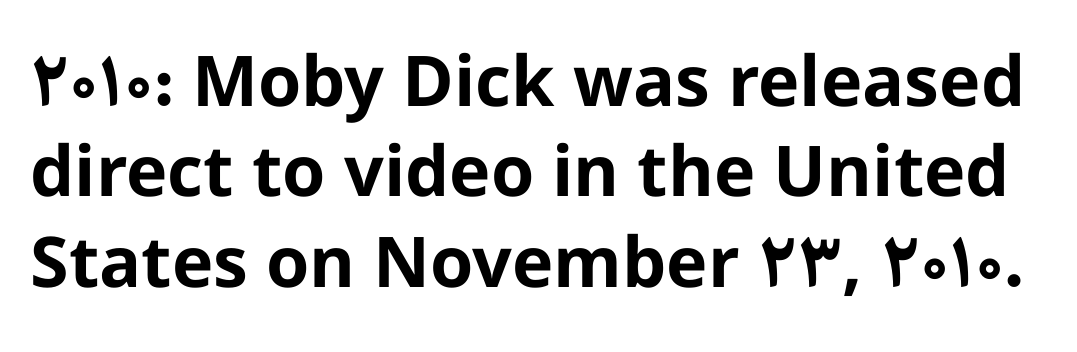
Q: Is the text bold? A: Yes.
Q: Is the text italic (slanted)? A: No, it is upright.
Q: Is the typeface a serif or a sans-serif typeface? A: Sans-serif.
Q: Is the text underlined? A: No.
Q: Is the spacing between letters normal or unusually wide? A: Normal.
Q: Is the spacing between lines tight, normal or loose? A: Normal.
Q: Width (condensed, normal, or wide)? A: Normal.
Q: Stroke contrast? A: Low.
Q: x-height? A: Medium.
Q: Monospaced? A: No.
